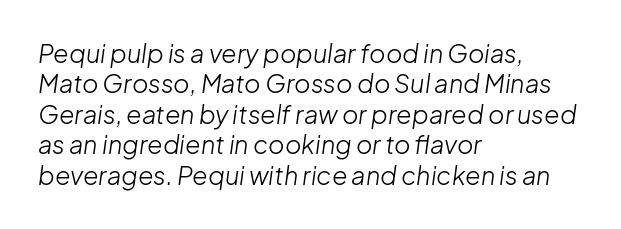
The image shows 25 px text type, italic (leaning right); set left-aligned, line spacing 1.22x, normal letter spacing, not underlined.
